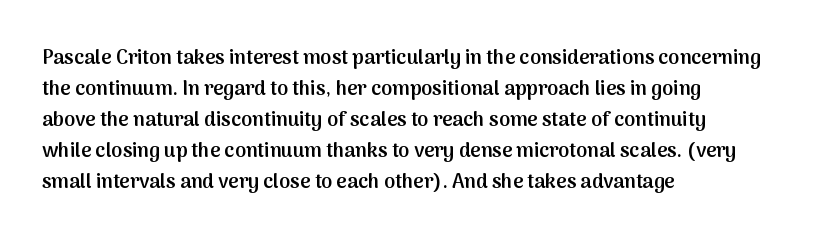
Q: Is the text bold? A: Semi-bold.
Q: Is the text italic (slanted)? A: No, it is upright.
Q: Is the text underlined? A: No.
Q: How is the paragraph aligned? A: Left-aligned.
Q: Is the spacing between letters normal or unusually wide? A: Normal.
Q: Is the spacing between lines tight, normal or loose? A: Normal.
